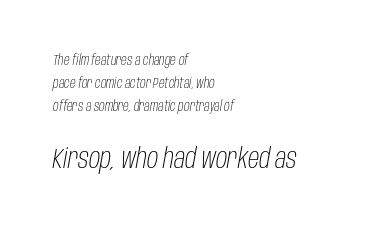
{"italic": "yes", "lean": "right", "slant_degrees": 10, "bold": "no", "weight": "light", "width": "condensed", "stroke_contrast": "low", "x_height": "large", "monospaced": "no", "underline": "no", "align": "left", "line_spacing": "normal", "line_spacing_ratio": 1.66, "letter_spacing": "normal", "letter_spacing_em": 0.0, "larger_block": "second", "size_ratio": 2.0, "glyph_px": 28}
